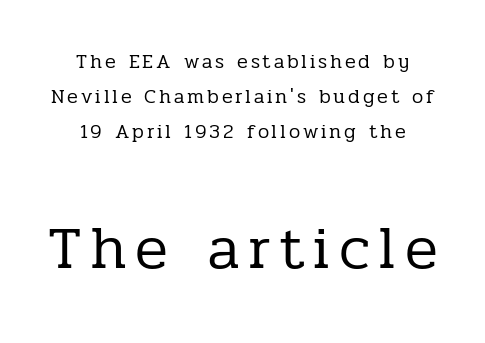
Q: Is the text bold? A: No.
Q: Is the text italic (slanted)? A: No, it is upright.
Q: Is the typeface a serif or a sans-serif typeface? A: Serif.
Q: Is the text underlined? A: No.
Q: How is the paragraph aligned? A: Centered.
Q: Which block of text is set in a larger size, the first (top) or the second (bottom)? A: The second (bottom) one.
Q: Width (condensed, normal, or wide)? A: Normal.
Q: Stroke contrast? A: Low.
Q: x-height? A: Medium.
Q: Monospaced? A: No.
